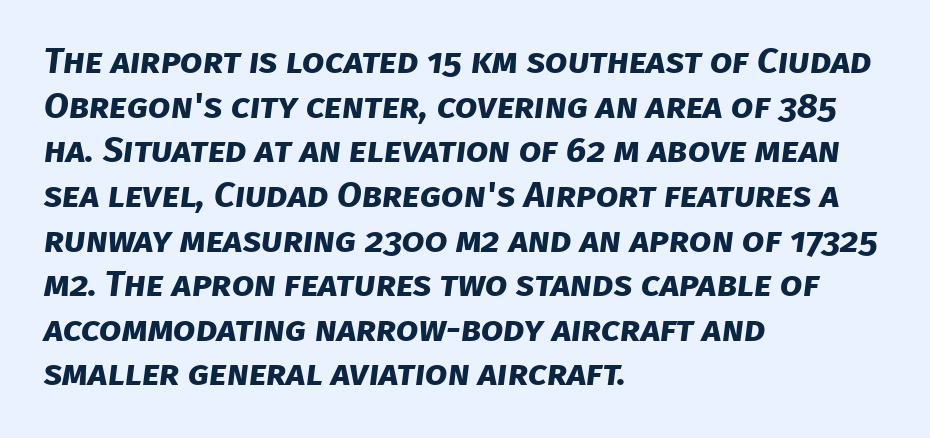
Q: Is the text bold? A: Yes.
Q: Is the typeface a serif or a sans-serif typeface? A: Sans-serif.
Q: Is the text underlined? A: No.
Q: How is the paragraph aligned? A: Left-aligned.
Q: Is the spacing between letters normal or unusually wide? A: Normal.
Q: Width (condensed, normal, or wide)? A: Normal.
Q: Stroke contrast? A: Low.
Q: x-height? A: Large.
Q: Monospaced? A: No.
